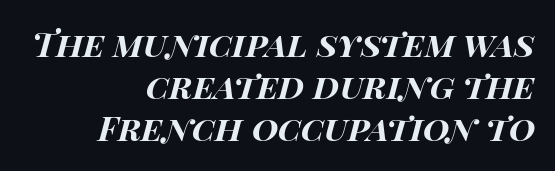
The image shows 34 px bold, wide type, italic (leaning right); set right-aligned, line spacing 1.24x, normal letter spacing, not underlined; high stroke contrast and a large x-height.
